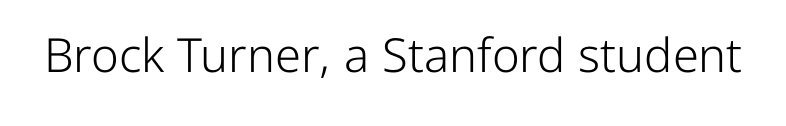
{"serif": "no", "italic": "no", "bold": "no", "weight": "light", "width": "normal", "stroke_contrast": "low", "x_height": "medium", "monospaced": "no", "underline": "no", "letter_spacing": "normal", "letter_spacing_em": 0.0, "glyph_px": 47}
